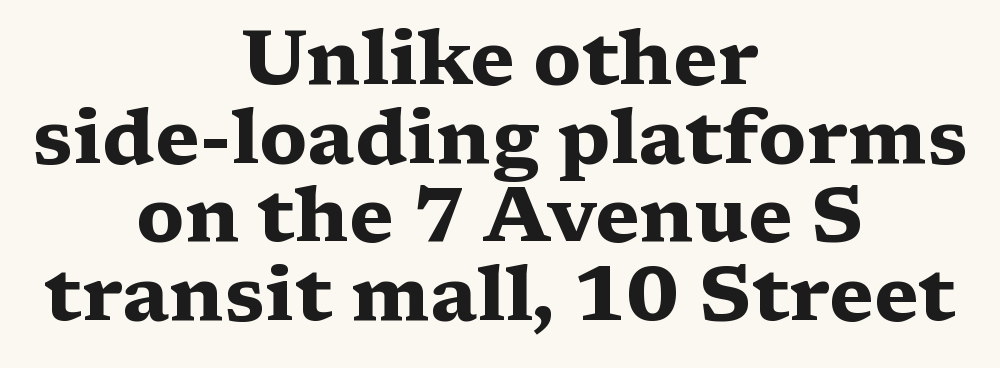
{"serif": "yes", "italic": "no", "bold": "yes", "weight": "heavy", "width": "wide", "stroke_contrast": "medium", "x_height": "medium", "monospaced": "no", "underline": "no", "align": "center", "line_spacing": "tight", "line_spacing_ratio": 1.02, "letter_spacing": "normal", "letter_spacing_em": 0.0, "glyph_px": 77}
